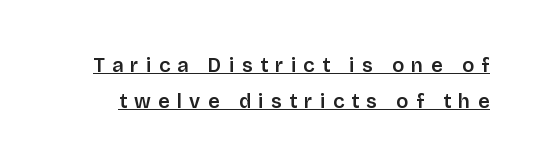
Tracking value appears strongly positive — letters spread wide. Emphasis is given by a line drawn under the lettering. The lettering stays uniformly vertical, giving the passage a roman look.
